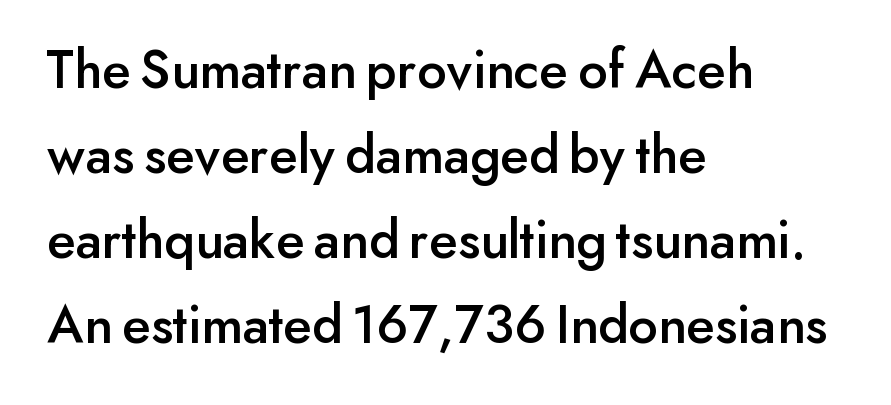
Character widths vary here, with narrow letters taking less room than wide ones. The passage shown is typeset with a sans-serif family. Does the leading feel generous? No, just average. The rendering anchors every line to the left-hand side. Nobody touched the tracking dial on this one. This sample uses an upright cut, with every glyph sitting square on the baseline.
